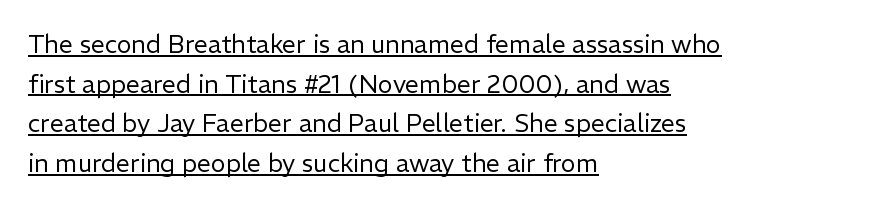
The image shows 25 px text type, upright; set left-aligned, normal line spacing (1.59x), normal letter spacing, underlined.
